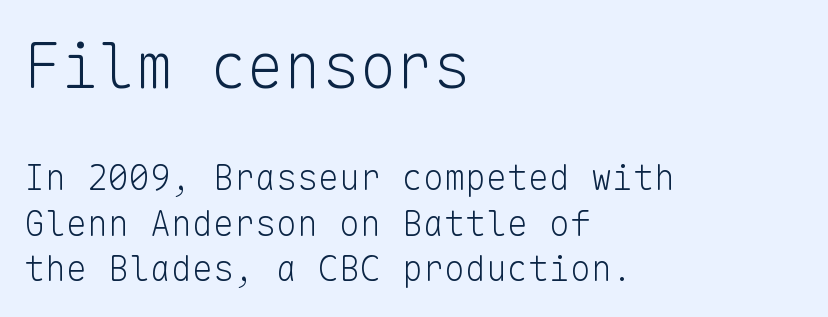
Weight class: somewhere from thin through regular. Leading matches the norm, producing a regular column. The specimen reads as upright at a glance. You could count columns in this text — the font is strictly monospaced. Descenders hang freely into open space. Compared with a centered layout, this one pins lines to the left instead.
